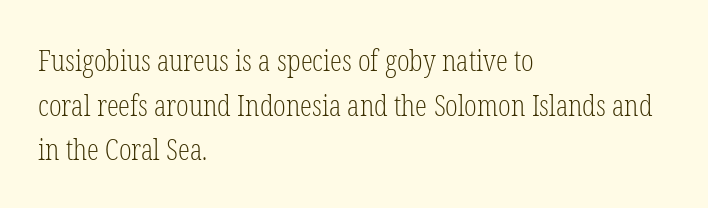
{"serif": "yes", "italic": "no", "bold": "no", "weight": "light", "width": "condensed", "stroke_contrast": "low", "x_height": "medium", "monospaced": "no", "underline": "no", "align": "left", "line_spacing": "normal", "line_spacing_ratio": 1.49, "letter_spacing": "normal", "letter_spacing_em": 0.0, "glyph_px": 30}
